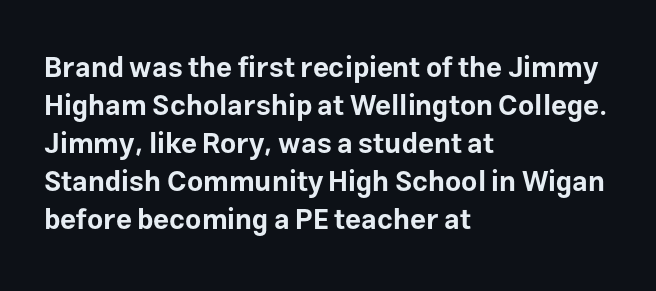
The image shows 28 px bold sans-serif type, upright; set left-aligned, normal line spacing (1.36x), normal letter spacing, not underlined; low stroke contrast and a medium x-height.
